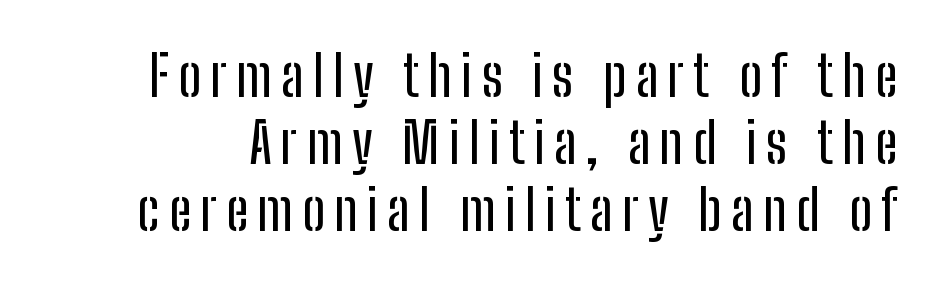
The image shows 56 px condensed sans-serif type, upright; set line spacing 1.2x, not underlined; low stroke contrast and a medium x-height.
